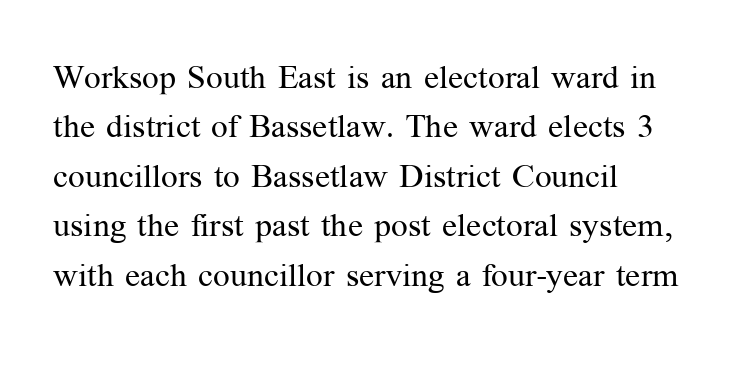
The image shows 33 px regular-weight serif type, upright; set left-aligned, normal line spacing (1.5x), normal letter spacing, not underlined; medium stroke contrast and a medium x-height.
